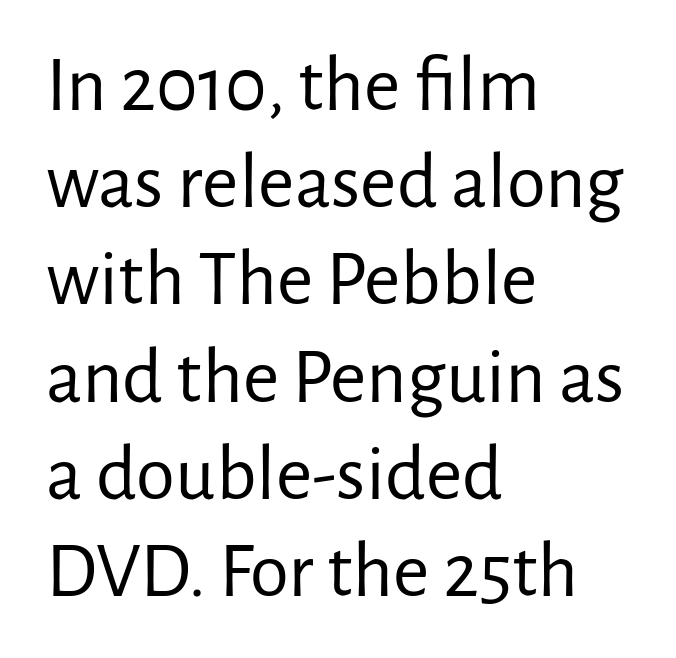
Q: Is the text bold? A: No.
Q: Is the text italic (slanted)? A: No, it is upright.
Q: Is the typeface a serif or a sans-serif typeface? A: Sans-serif.
Q: Is the text underlined? A: No.
Q: How is the paragraph aligned? A: Left-aligned.
Q: Is the spacing between letters normal or unusually wide? A: Normal.
Q: Width (condensed, normal, or wide)? A: Normal.
Q: Stroke contrast? A: Low.
Q: x-height? A: Medium.
Q: Monospaced? A: No.
